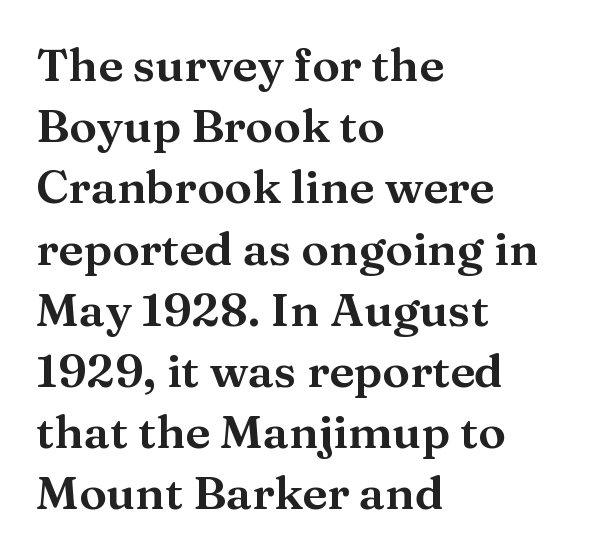
{"serif": "yes", "italic": "no", "width": "wide", "stroke_contrast": "medium", "x_height": "medium", "monospaced": "no", "underline": "no", "align": "left", "line_spacing": "normal", "line_spacing_ratio": 1.33, "letter_spacing": "normal", "letter_spacing_em": 0.0, "glyph_px": 46}
